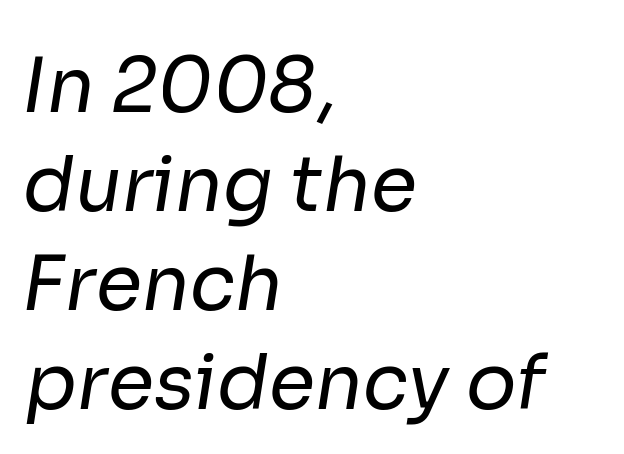
{"serif": "no", "bold": "no", "weight": "regular", "width": "normal", "stroke_contrast": "low", "x_height": "medium", "monospaced": "no", "underline": "no", "align": "left", "line_spacing": "normal", "line_spacing_ratio": 1.32, "letter_spacing": "normal", "letter_spacing_em": 0.0, "glyph_px": 75}
